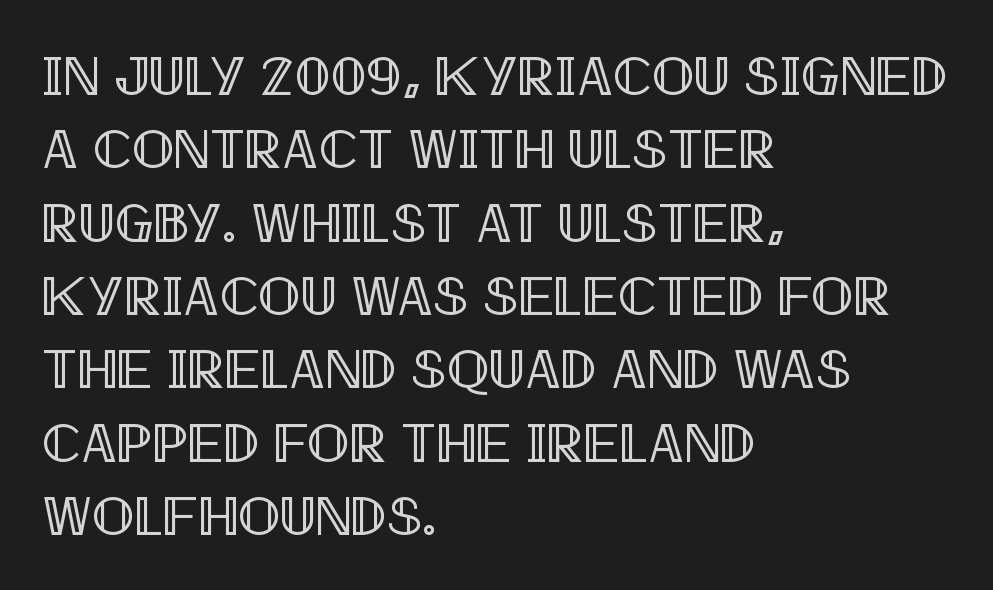
{"italic": "no", "width": "condensed", "x_height": "large", "monospaced": "no", "underline": "no", "align": "left", "line_spacing": "normal", "line_spacing_ratio": 1.31, "letter_spacing": "normal", "letter_spacing_em": 0.0, "glyph_px": 56}
